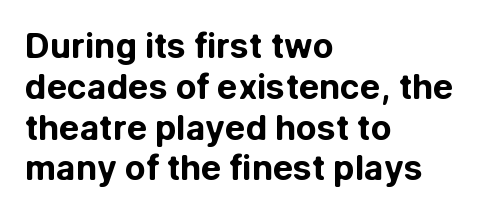
Q: Is the text bold? A: Yes.
Q: Is the text italic (slanted)? A: No, it is upright.
Q: Is the typeface a serif or a sans-serif typeface? A: Sans-serif.
Q: Is the text underlined? A: No.
Q: How is the paragraph aligned? A: Left-aligned.
Q: Is the spacing between letters normal or unusually wide? A: Normal.
Q: Width (condensed, normal, or wide)? A: Normal.
Q: Stroke contrast? A: Low.
Q: x-height? A: Medium.
Q: Monospaced? A: No.
